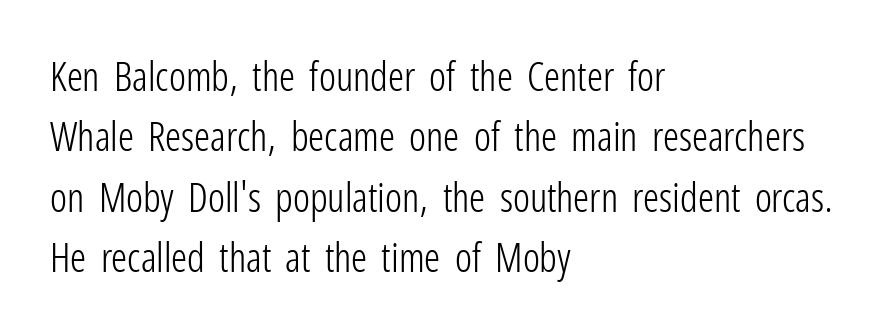
The image shows 40 px light, condensed sans-serif type, upright; set left-aligned, normal line spacing (1.51x), normal letter spacing, not underlined; low stroke contrast and a medium x-height.
